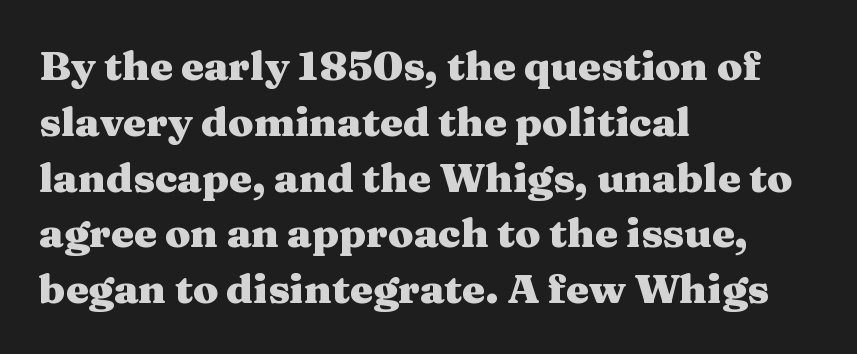
{"serif": "yes", "italic": "no", "bold": "yes", "weight": "heavy", "width": "wide", "stroke_contrast": "medium", "x_height": "medium", "monospaced": "no", "underline": "no", "align": "left", "line_spacing": "normal", "line_spacing_ratio": 1.36, "letter_spacing": "normal", "letter_spacing_em": 0.0, "glyph_px": 41}
